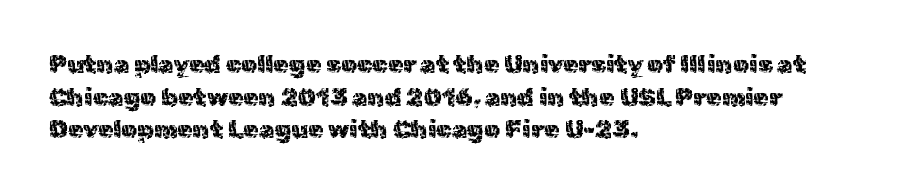
Q: Is the text bold? A: No.
Q: Is the text italic (slanted)? A: No, it is upright.
Q: Is the text underlined? A: No.
Q: How is the paragraph aligned? A: Left-aligned.
Q: Is the spacing between letters normal or unusually wide? A: Normal.
Q: Is the spacing between lines tight, normal or loose? A: Normal.
